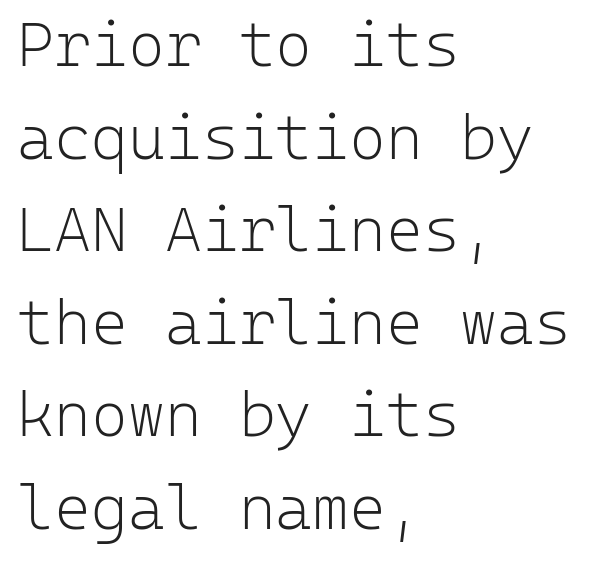
{"serif": "no", "italic": "no", "bold": "no", "weight": "light", "width": "normal", "stroke_contrast": "low", "x_height": "medium", "monospaced": "yes", "underline": "no", "align": "left", "line_spacing": "normal", "line_spacing_ratio": 1.47, "letter_spacing": "normal", "letter_spacing_em": 0.0, "glyph_px": 63}
